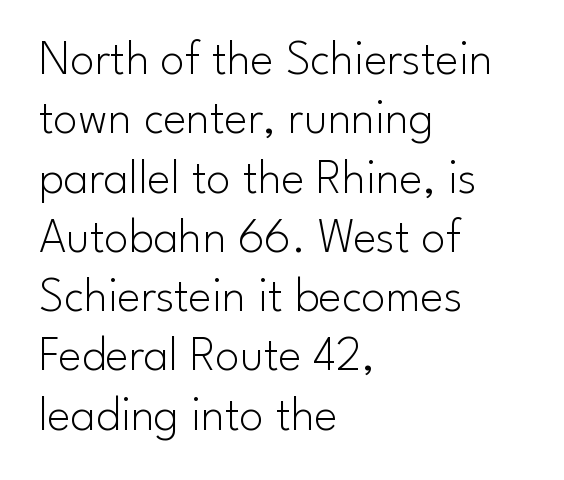
The image shows 49 px light sans-serif type, upright; set left-aligned, line spacing 1.21x, normal letter spacing, not underlined; low stroke contrast and a small x-height.
